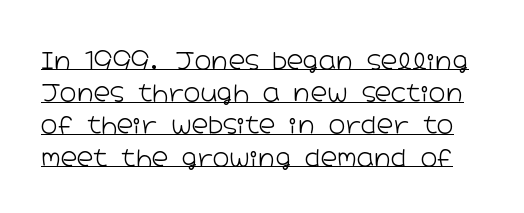
The image shows 23 px text type, upright; set normal line spacing (1.4x), normal letter spacing, underlined.
